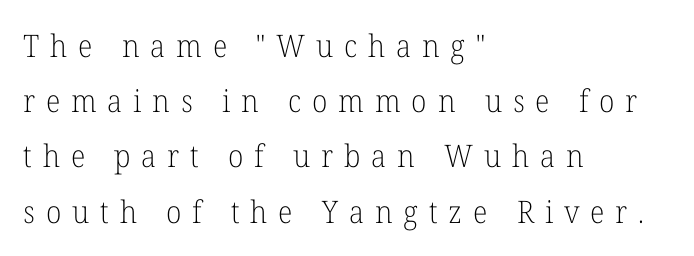
{"serif": "yes", "italic": "no", "bold": "no", "weight": "light", "width": "normal", "stroke_contrast": "low", "x_height": "medium", "monospaced": "no", "underline": "no", "align": "left", "line_spacing_ratio": 1.78, "letter_spacing": "wide", "letter_spacing_em": 0.35, "glyph_px": 31}
